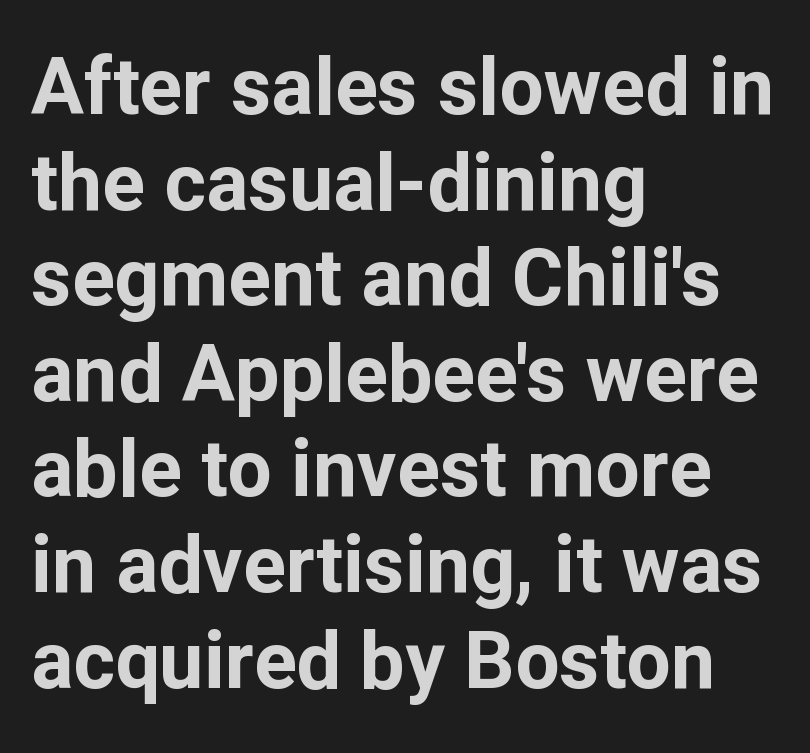
The image shows 79 px bold sans-serif type, upright; set left-aligned, line spacing 1.21x, normal letter spacing, not underlined; low stroke contrast and a medium x-height.
